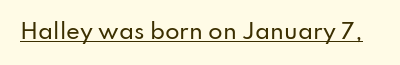
The image shows 21 px text type, upright; set normal letter spacing, underlined.
